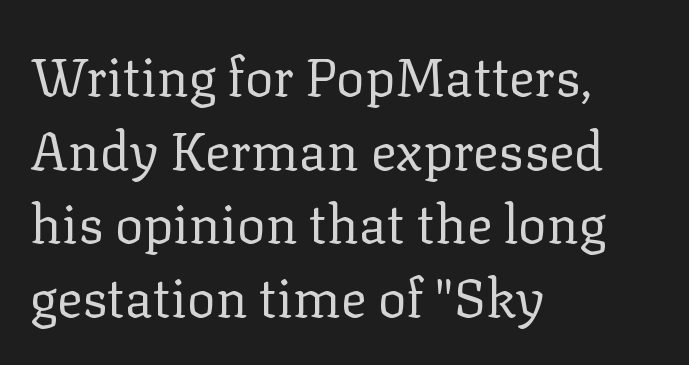
The image shows 53 px regular-weight serif type, upright; set left-aligned, normal line spacing (1.39x), normal letter spacing, not underlined; low stroke contrast and a medium x-height.
